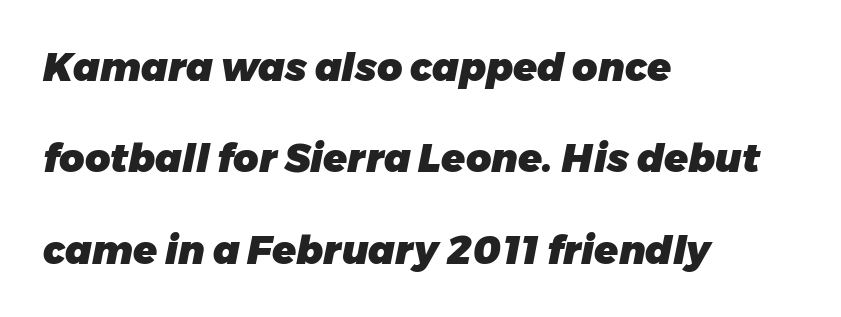
Notice how the stems are inclined rather than vertical — that's the hallmark of italics. Clear beneath every line of the passage. Proportional: the letters do not fall into vertical columns. Leading: increased. The paragraph shown leans on its left margin.
